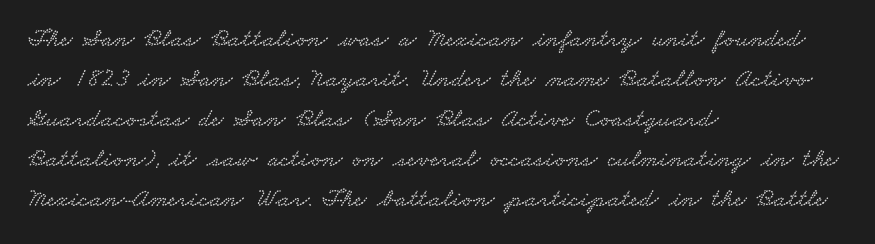
Descender tails drop into unmarked territory. Leading matches the norm, producing a regular column. Here the glyphs are tracked normally, forming tight word shapes. In CSS terms this would be text-align: left.
